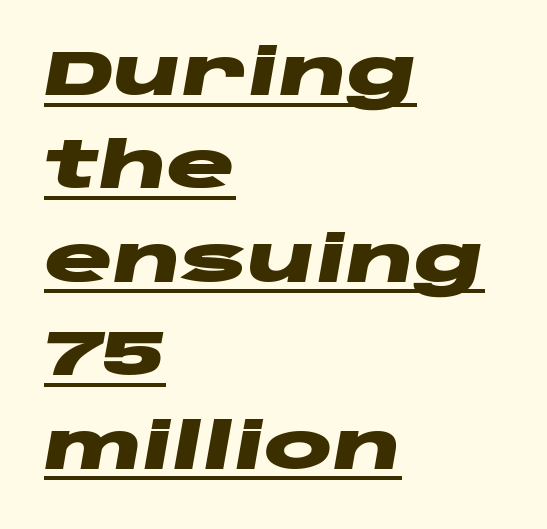
The lines are quadded left. The gaps between neighbouring characters are ordinary and unremarkable. In terms of posture, this sample is oblique. A typesetter would call this leading conventional body-copy spacing.
